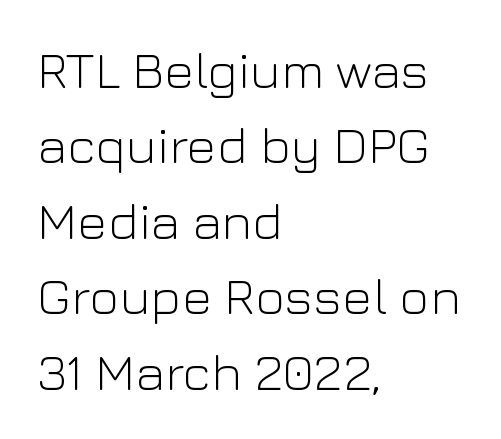
{"serif": "no", "italic": "no", "bold": "no", "weight": "light", "width": "normal", "stroke_contrast": "low", "x_height": "medium", "monospaced": "no", "underline": "no", "align": "left", "line_spacing": "normal", "line_spacing_ratio": 1.45, "letter_spacing": "normal", "letter_spacing_em": 0.0, "glyph_px": 52}
